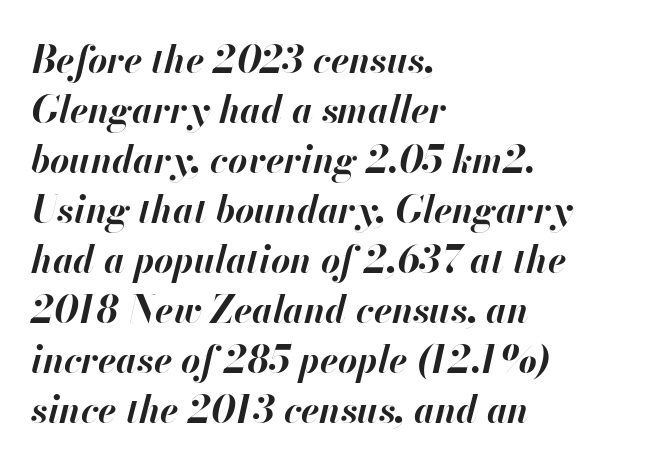
{"italic": "yes", "lean": "right", "slant_degrees": 13, "bold": "yes", "weight": "bold", "width": "normal", "stroke_contrast": "high", "x_height": "small", "monospaced": "no", "underline": "no", "align": "left", "line_spacing": "normal", "line_spacing_ratio": 1.35, "letter_spacing": "normal", "letter_spacing_em": 0.0, "glyph_px": 37}
